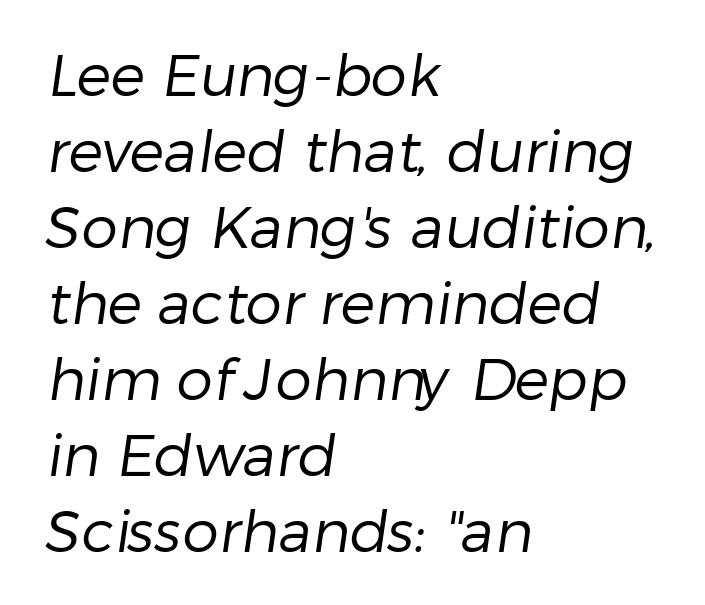
Q: Is the text bold? A: No.
Q: Is the typeface a serif or a sans-serif typeface? A: Sans-serif.
Q: Is the text underlined? A: No.
Q: How is the paragraph aligned? A: Left-aligned.
Q: Is the spacing between letters normal or unusually wide? A: Normal.
Q: Is the spacing between lines tight, normal or loose? A: Normal.
Q: Width (condensed, normal, or wide)? A: Normal.
Q: Stroke contrast? A: Low.
Q: x-height? A: Medium.
Q: Monospaced? A: No.
